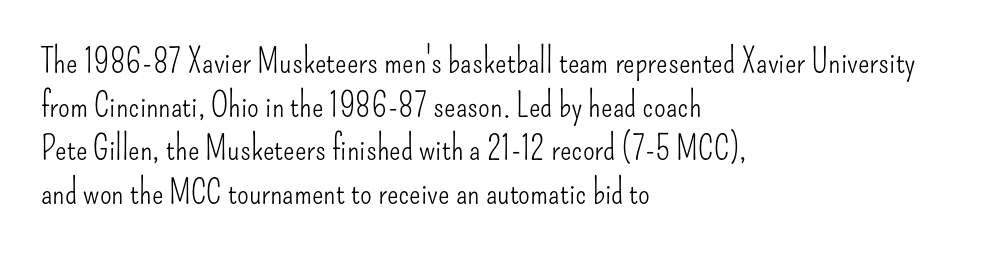
Q: Is the text bold? A: No.
Q: Is the text italic (slanted)? A: No, it is upright.
Q: Is the typeface a serif or a sans-serif typeface? A: Sans-serif.
Q: Is the text underlined? A: No.
Q: How is the paragraph aligned? A: Left-aligned.
Q: Is the spacing between letters normal or unusually wide? A: Normal.
Q: Is the spacing between lines tight, normal or loose? A: Normal.
Q: Width (condensed, normal, or wide)? A: Condensed.
Q: Stroke contrast? A: Low.
Q: x-height? A: Small.
Q: Monospaced? A: No.
